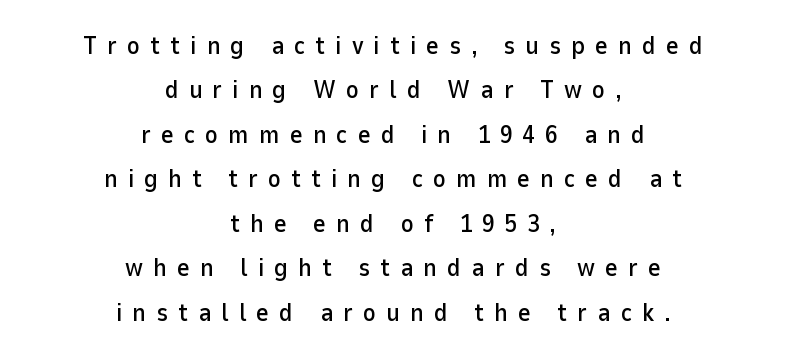
Inter-character spacing is expanded well beyond the font's built-in metrics. The lettering stays uniformly vertical, giving the passage a roman look. Neither beginnings nor endings align; midpoints do. The space directly below the letters is spotless.
